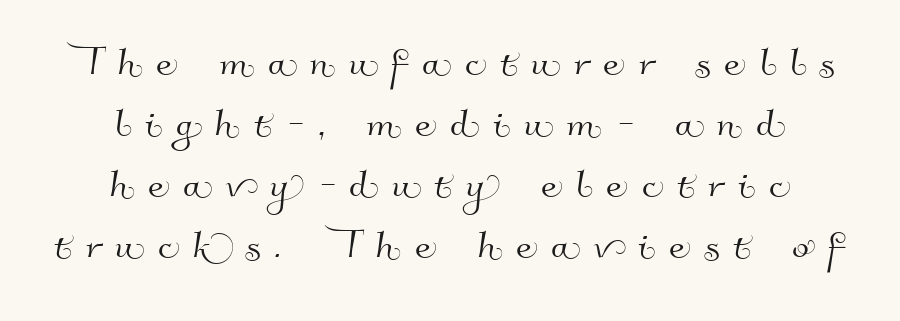
Q: Is the typeface a serif or a sans-serif typeface? A: Sans-serif.
Q: Is the text underlined? A: No.
Q: How is the paragraph aligned? A: Centered.
Q: Is the spacing between letters normal or unusually wide? A: Unusually wide.
Q: Width (condensed, normal, or wide)? A: Normal.
Q: Stroke contrast? A: High.
Q: x-height? A: Small.
Q: Monospaced? A: No.
